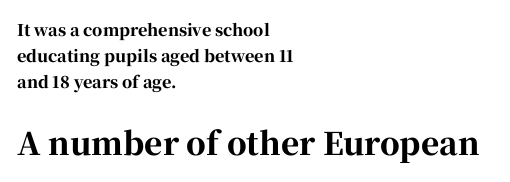
The block sitting lower on the canvas is the one with enlarged characters. Decoration check: the copy has no underline. Little horizontal feet cap the strokes, marking this as serif type. Think of a printed novel: that variable character pitch is what you see here.
